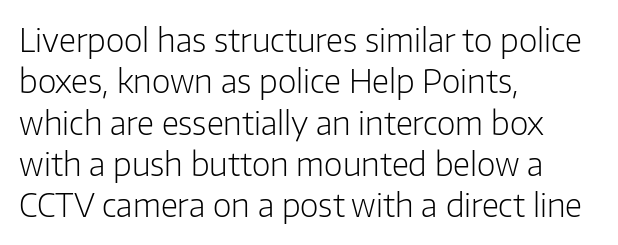
A quiet, ordinary-to-light weight characterises the typeface. The gap between lines stays unmarked. In terms of letterform style, serifs are entirely absent. Reading down the block, your eye returns to a fixed left position each line. Each letter keeps its own natural width here, so spacing adapts to shape. Letter spacing: default.
